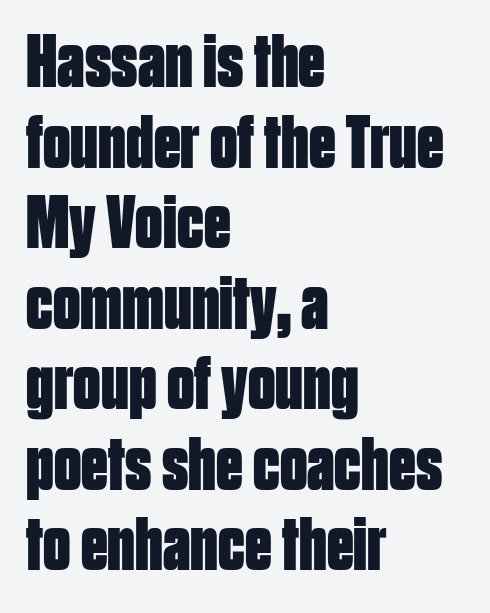
The image shows 76 px bold, condensed sans-serif type, upright; set left-aligned, tight line spacing (1.06x), normal letter spacing, not underlined; low stroke contrast and a large x-height.
